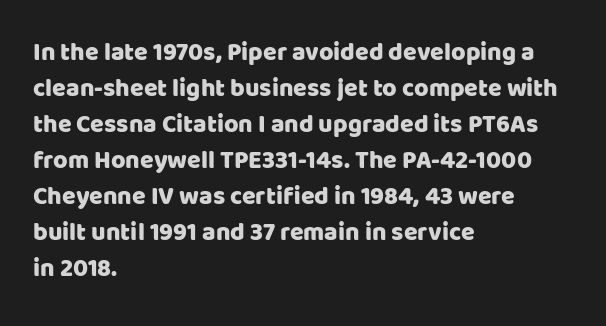
Q: Is the text italic (slanted)? A: No, it is upright.
Q: Is the text underlined? A: No.
Q: How is the paragraph aligned? A: Left-aligned.
Q: Is the spacing between letters normal or unusually wide? A: Normal.
Q: Is the spacing between lines tight, normal or loose? A: Normal.
